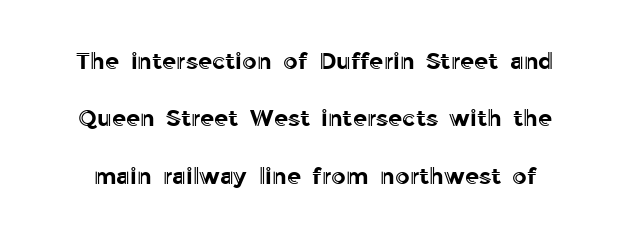
Q: Is the text italic (slanted)? A: No, it is upright.
Q: Is the text underlined? A: No.
Q: Is the spacing between letters normal or unusually wide? A: Normal.
Q: Is the spacing between lines tight, normal or loose? A: Loose.
